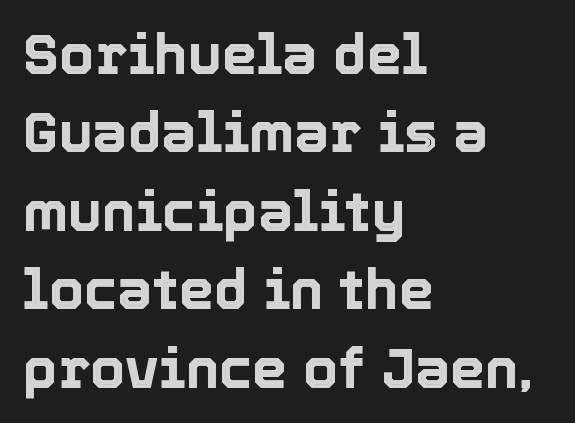
The image shows 56 px text type, upright; set left-aligned, normal line spacing (1.4x), normal letter spacing, not underlined; a medium x-height.
